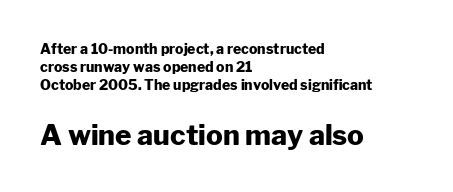
The image shows 28 px heavy sans-serif type, upright; set left-aligned, normal line spacing (1.29x), normal letter spacing, not underlined; the second (bottom) block is 2.0x larger; low stroke contrast and a medium x-height.
